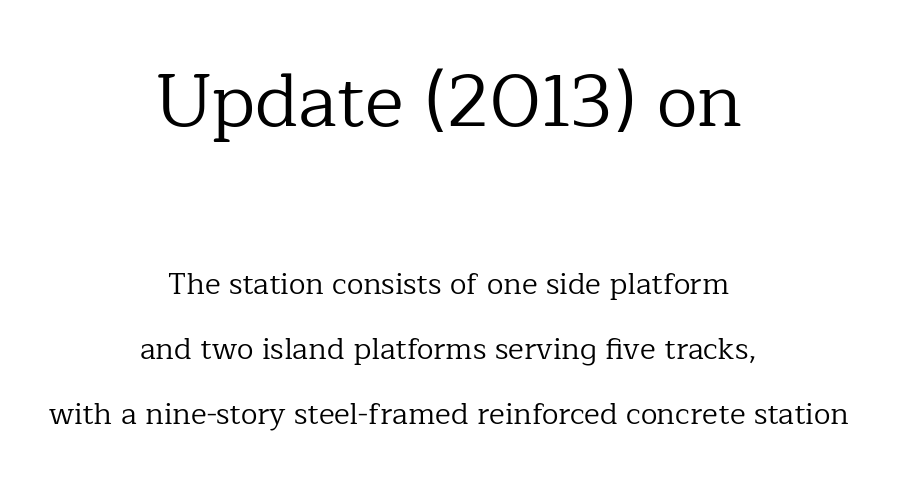
Q: Is the text bold? A: No.
Q: Is the text italic (slanted)? A: No, it is upright.
Q: Is the typeface a serif or a sans-serif typeface? A: Serif.
Q: Is the text underlined? A: No.
Q: How is the paragraph aligned? A: Centered.
Q: Is the spacing between letters normal or unusually wide? A: Normal.
Q: Is the spacing between lines tight, normal or loose? A: Loose.
Q: Which block of text is set in a larger size, the first (top) or the second (bottom)? A: The first (top) one.
Q: Width (condensed, normal, or wide)? A: Normal.
Q: Stroke contrast? A: Low.
Q: x-height? A: Medium.
Q: Monospaced? A: No.
